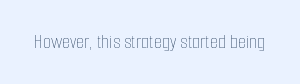
Q: Is the text bold? A: No.
Q: Is the text italic (slanted)? A: No, it is upright.
Q: Is the text underlined? A: No.
Q: Is the spacing between letters normal or unusually wide? A: Normal.
